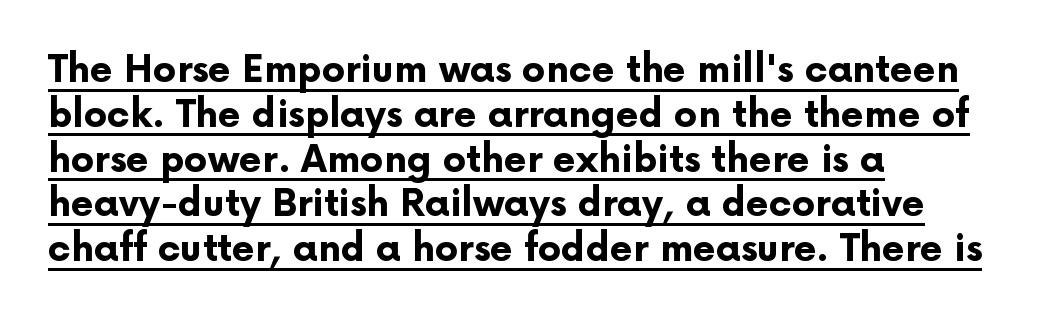
Is this a sans? Yes — the strokes have no serifs. The passage is arranged the way most books set body copy — flush left. A roman cut, with each character standing at attention. Letter spacing: default. In terms of weight, the rendering is a true, heavy bold.
